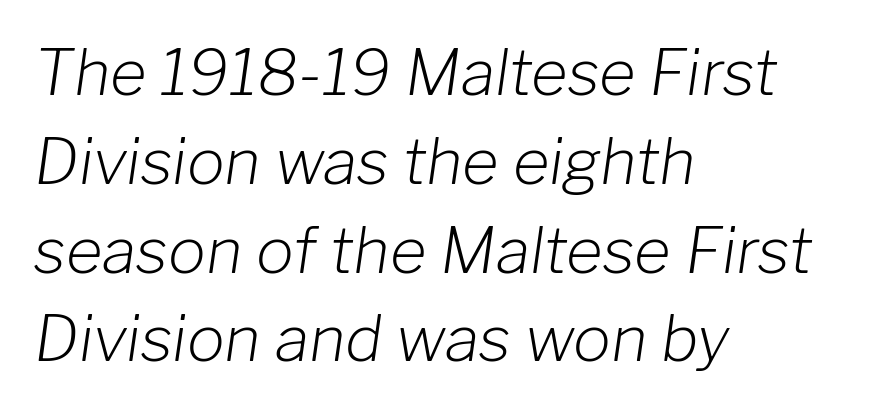
Q: Is the text bold? A: No.
Q: Is the text italic (slanted)? A: Yes, it leans right by about 8 degrees.
Q: Is the text underlined? A: No.
Q: How is the paragraph aligned? A: Left-aligned.
Q: Is the spacing between letters normal or unusually wide? A: Normal.
Q: Is the spacing between lines tight, normal or loose? A: Normal.
Q: Width (condensed, normal, or wide)? A: Normal.
Q: Stroke contrast? A: Low.
Q: x-height? A: Medium.
Q: Monospaced? A: No.
